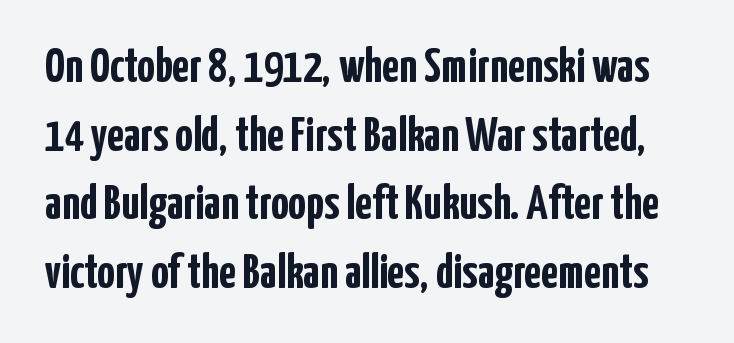
Q: Is the text bold? A: Yes.
Q: Is the text italic (slanted)? A: No, it is upright.
Q: Is the typeface a serif or a sans-serif typeface? A: Sans-serif.
Q: Is the text underlined? A: No.
Q: Is the spacing between letters normal or unusually wide? A: Normal.
Q: Is the spacing between lines tight, normal or loose? A: Normal.
Q: Width (condensed, normal, or wide)? A: Condensed.
Q: Stroke contrast? A: Low.
Q: x-height? A: Medium.
Q: Monospaced? A: No.
